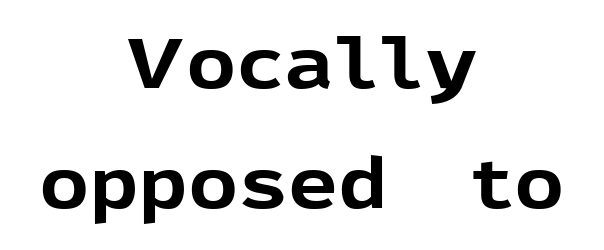
Check the space under the baseline: it is left empty. These lines are rendered in a variable-pitch font. Are there feet on the stems? There aren't — it's a sans. Each glyph is drawn with heavy, bold strokes. This sample uses an upright cut, with every glyph sitting square on the baseline. This sample uses plain, unmodified letter spacing.
